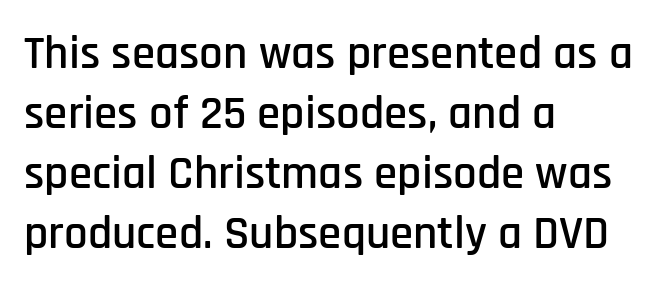
The image shows 47 px condensed sans-serif type, upright; set left-aligned, normal line spacing (1.28x), normal letter spacing, not underlined; low stroke contrast and a large x-height.
